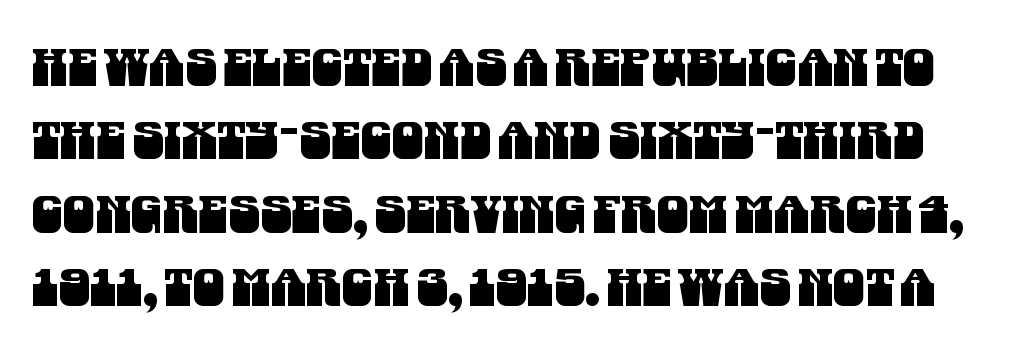
Q: Is the typeface a serif or a sans-serif typeface? A: Sans-serif.
Q: Is the text underlined? A: No.
Q: Is the spacing between letters normal or unusually wide? A: Normal.
Q: Is the spacing between lines tight, normal or loose? A: Normal.
Q: Width (condensed, normal, or wide)? A: Condensed.
Q: Stroke contrast? A: Medium.
Q: x-height? A: Large.
Q: Monospaced? A: No.
